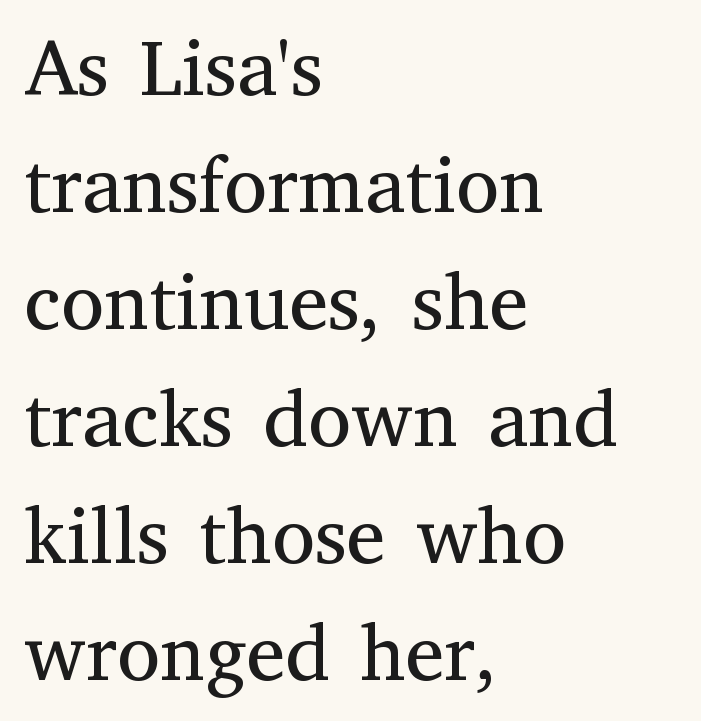
Q: Is the text bold? A: No.
Q: Is the text italic (slanted)? A: No, it is upright.
Q: Is the typeface a serif or a sans-serif typeface? A: Serif.
Q: Is the text underlined? A: No.
Q: How is the paragraph aligned? A: Left-aligned.
Q: Is the spacing between letters normal or unusually wide? A: Normal.
Q: Is the spacing between lines tight, normal or loose? A: Normal.
Q: Width (condensed, normal, or wide)? A: Normal.
Q: Stroke contrast? A: Medium.
Q: x-height? A: Medium.
Q: Monospaced? A: No.
